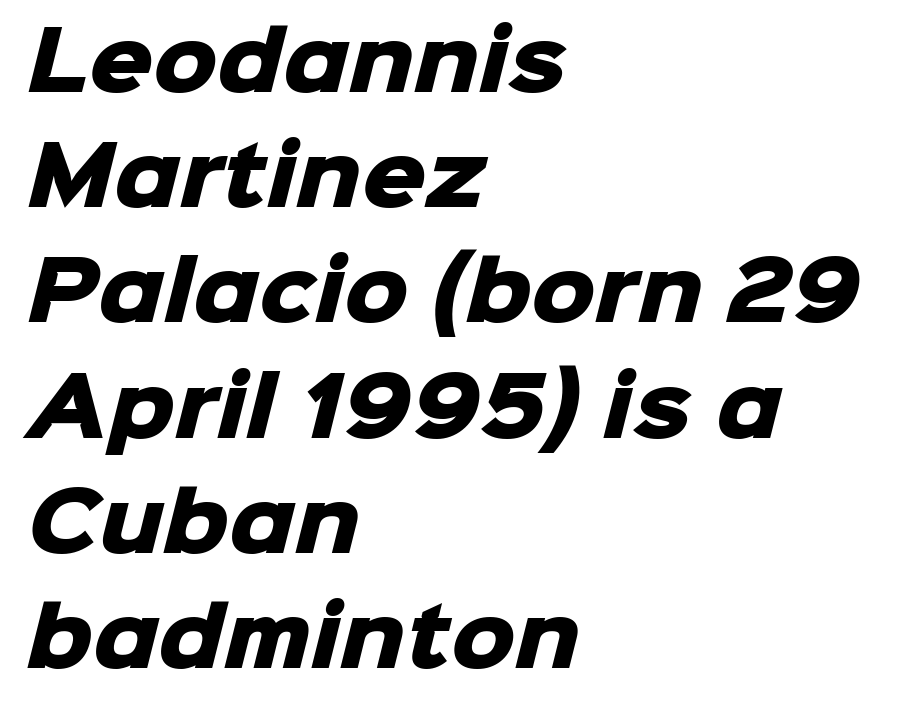
The image shows 80 px heavy sans-serif type; set left-aligned, normal line spacing (1.44x), normal letter spacing, not underlined; low stroke contrast and a medium x-height.
